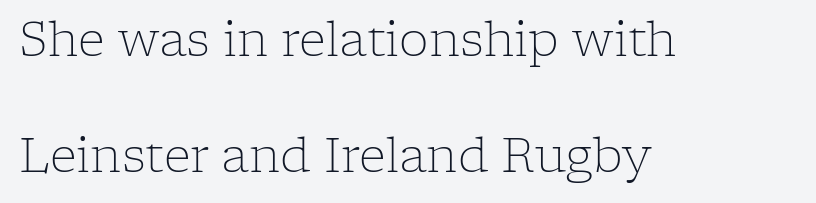
The image shows 47 px light serif type, upright; set left-aligned, loose line spacing (2.47x), normal letter spacing, not underlined; low stroke contrast and a medium x-height.
